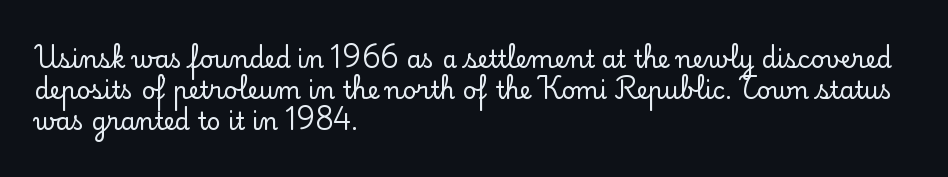
The image shows 24 px text type, upright; set left-aligned, normal line spacing (1.3x), normal letter spacing, not underlined.
